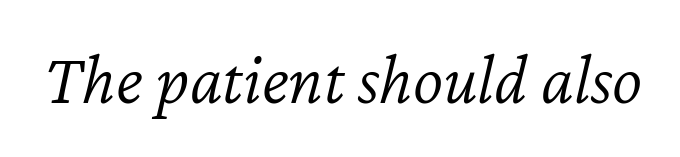
The image shows 72 px light type, italic (leaning right); set normal letter spacing, not underlined; low stroke contrast and a medium x-height.
